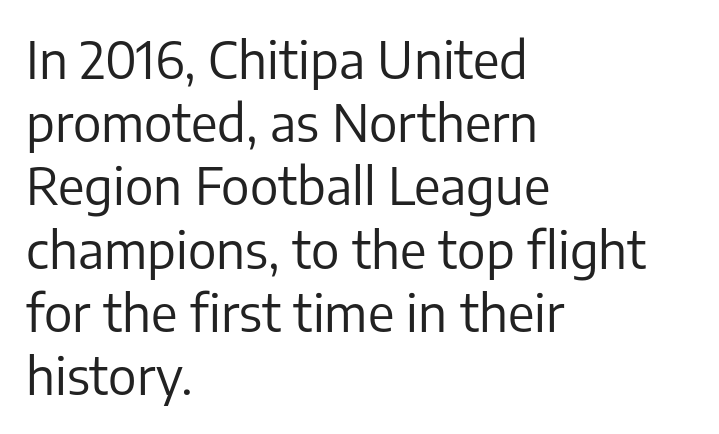
The image shows 51 px regular-weight sans-serif type, upright; set left-aligned, line spacing 1.24x, normal letter spacing, not underlined; low stroke contrast and a medium x-height.
